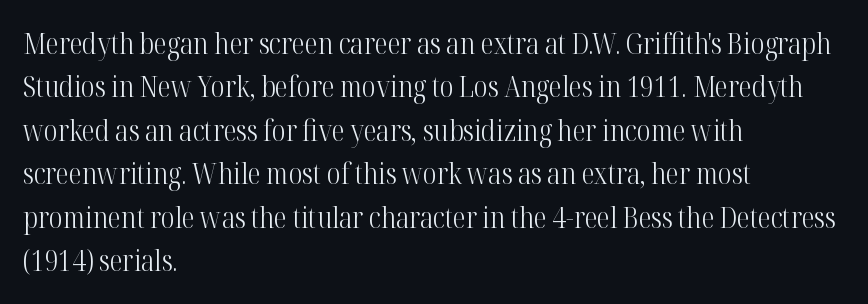
Only glyphs here, with clear space below each row. The space between consecutive lines is moderate. Character widths vary here, with narrow letters taking less room than wide ones. The text block is weighted toward the left margin, trailing off unevenly rightward. Ink coverage per letter is moderate at most. The letters stand upright; this is a roman face.
